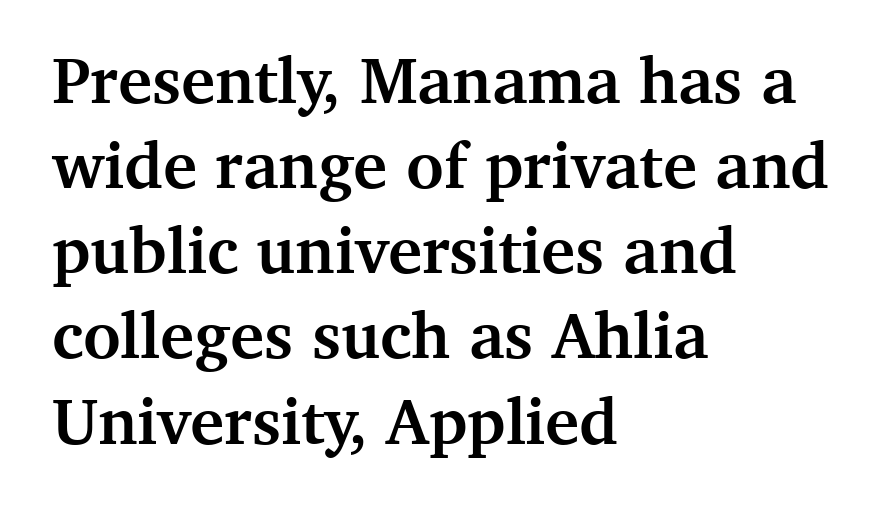
The foot of each line stays bare and open. The rendering uses a bold face; every stroke is thick and dark. Line starts are locked; line ends wander. The type family on display is of the serif kind. Tracking value appears to be zero — textbook default spacing.
